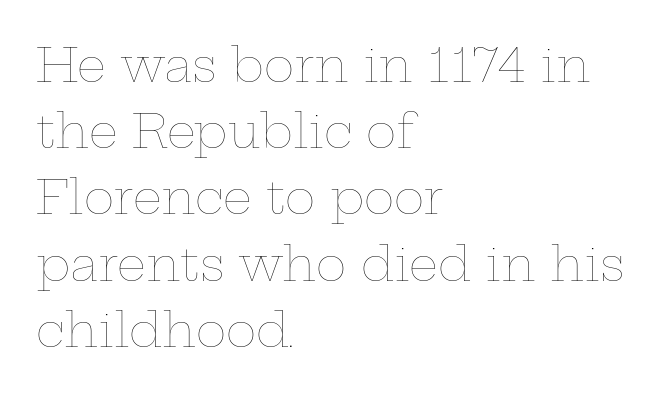
Beneath every word, the page is bare. The rendering anchors every line to the left-hand side. Posture: straight, roman, zero tilt. Baseline-to-baseline distance is the conventional proportion of letter height. The letters advance in unequal steps, a hallmark of proportional type. Nothing heavy about these letters — not bold at all.
